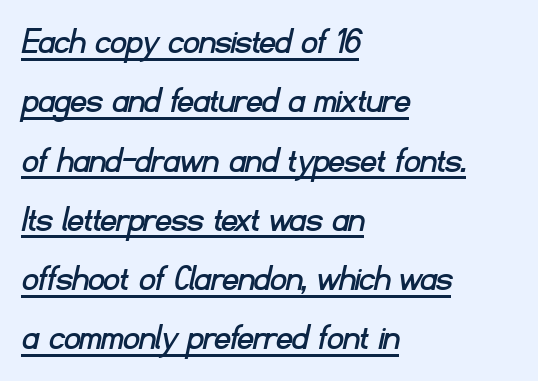
The image shows 39 px sans-serif type; set left-aligned, normal line spacing (1.52x), normal letter spacing, underlined; low stroke contrast and a small x-height.
